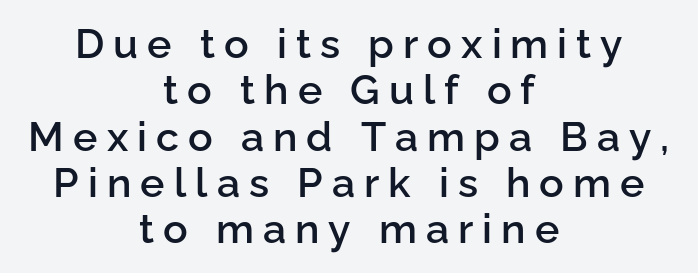
Q: Is the text bold? A: Semi-bold.
Q: Is the text italic (slanted)? A: No, it is upright.
Q: Is the typeface a serif or a sans-serif typeface? A: Sans-serif.
Q: Is the text underlined? A: No.
Q: How is the paragraph aligned? A: Centered.
Q: Is the spacing between letters normal or unusually wide? A: Unusually wide.
Q: Is the spacing between lines tight, normal or loose? A: Tight.
Q: Width (condensed, normal, or wide)? A: Normal.
Q: Stroke contrast? A: Low.
Q: x-height? A: Medium.
Q: Monospaced? A: No.
